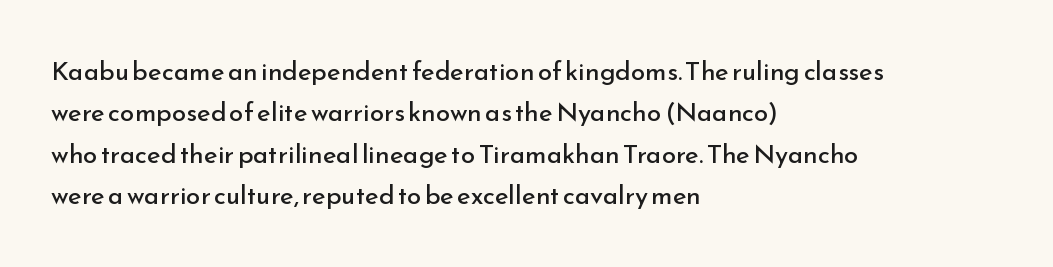
{"italic": "no", "bold": "no", "underline": "no", "align": "left", "line_spacing": "normal", "line_spacing_ratio": 1.59, "letter_spacing": "normal", "letter_spacing_em": 0.0, "glyph_px": 26}
